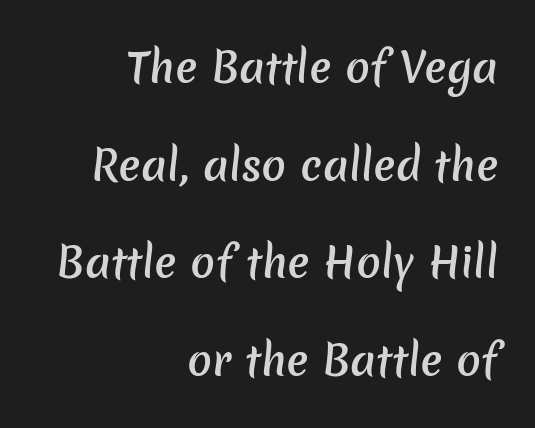
The image shows 41 px semibold sans-serif type; set right-aligned, loose line spacing (2.38x), normal letter spacing, not underlined; low stroke contrast and a medium x-height.
